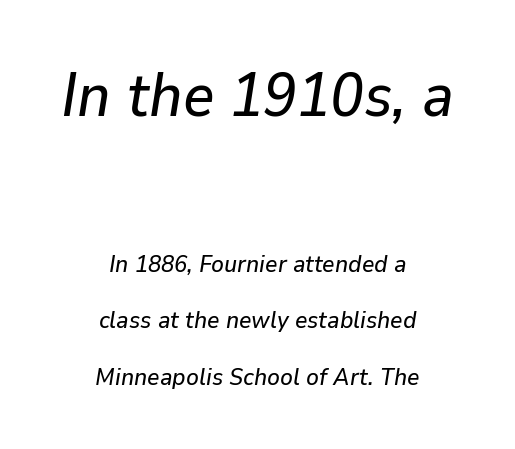
{"italic": "yes", "lean": "right", "slant_degrees": 9, "width": "normal", "stroke_contrast": "low", "x_height": "medium", "monospaced": "no", "underline": "no", "align": "center", "line_spacing": "loose", "line_spacing_ratio": 2.36, "letter_spacing": "normal", "letter_spacing_em": 0.0, "larger_block": "first", "size_ratio": 2.54, "glyph_px": 61}
